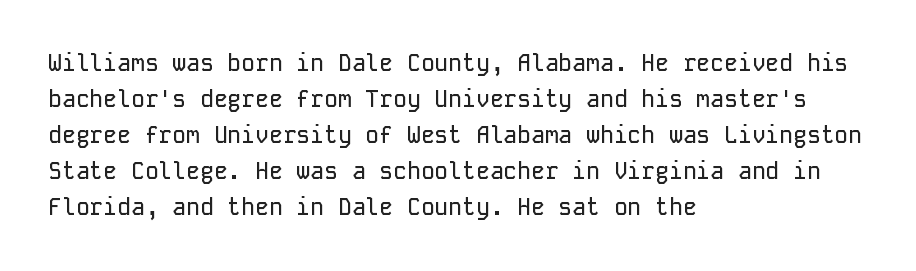
Q: Is the text italic (slanted)? A: No, it is upright.
Q: Is the text underlined? A: No.
Q: How is the paragraph aligned? A: Left-aligned.
Q: Is the spacing between letters normal or unusually wide? A: Normal.
Q: Is the spacing between lines tight, normal or loose? A: Normal.
